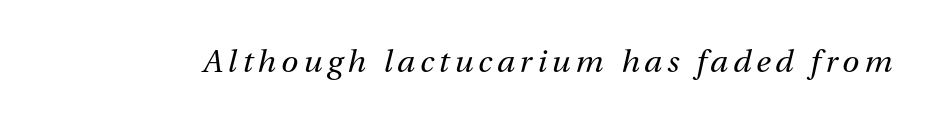
{"italic": "yes", "lean": "right", "slant_degrees": 13, "bold": "no", "weight": "regular", "width": "normal", "stroke_contrast": "medium", "x_height": "medium", "monospaced": "no", "underline": "no", "glyph_px": 31}
